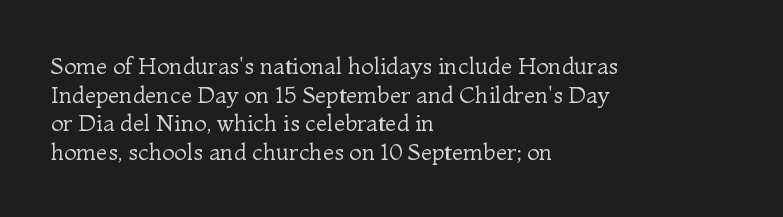
{"italic": "no", "bold": "no", "underline": "no", "align": "left", "line_spacing_ratio": 1.24, "letter_spacing": "normal", "letter_spacing_em": 0.0, "glyph_px": 23}
